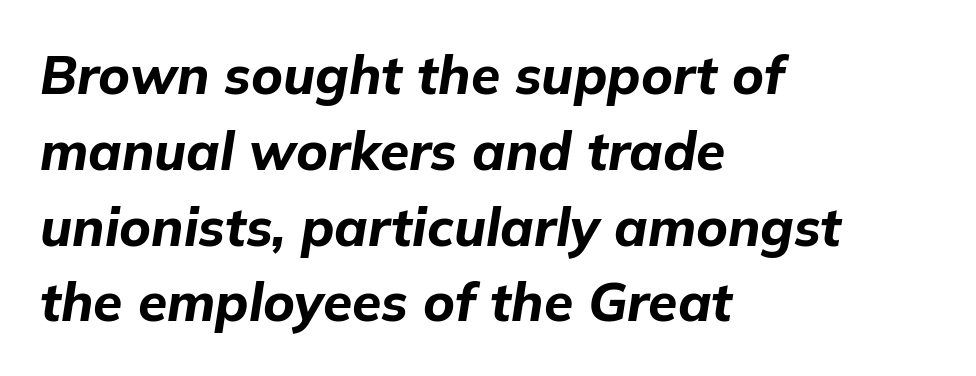
Here the designer chose a conventional face with non-uniform glyph widths. Letters rest on an invisible, unmarked baseline. Rows of type keep a routine distance in the vertical direction. The lines in this sample share a left origin and differ only in where they stop.
